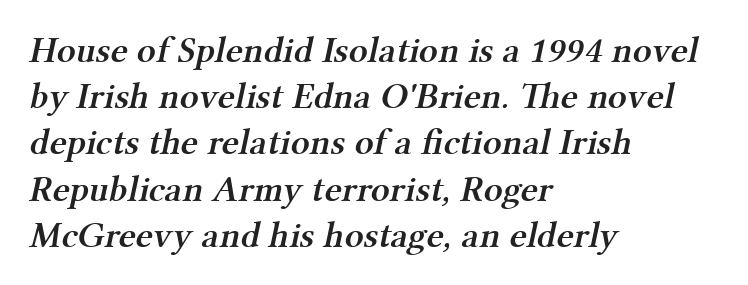
The setting favours the left margin, as ordinary paragraphs usually do. Nobody touched the tracking dial on this one. This rendering employs a face with finishing strokes, i.e., a serif. Vertical spacing — default. The zone under the glyphs is completely vacant.
